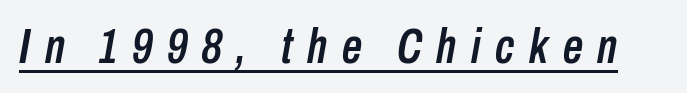
Q: Is the text italic (slanted)? A: Yes, it leans right by about 10 degrees.
Q: Is the text underlined? A: Yes.
Q: Is the spacing between letters normal or unusually wide? A: Unusually wide.
Q: Width (condensed, normal, or wide)? A: Condensed.
Q: Stroke contrast? A: Low.
Q: x-height? A: Medium.
Q: Monospaced? A: No.
